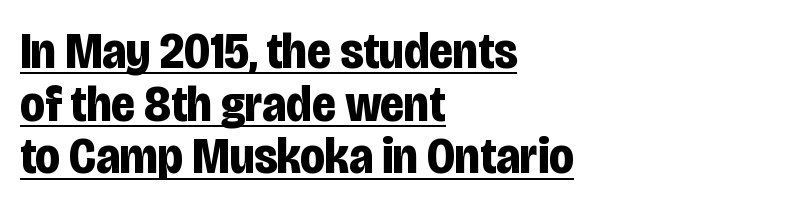
The image shows 51 px bold, condensed sans-serif type, upright; set left-aligned, tight line spacing (1.03x), normal letter spacing, underlined; low stroke contrast and a large x-height.
